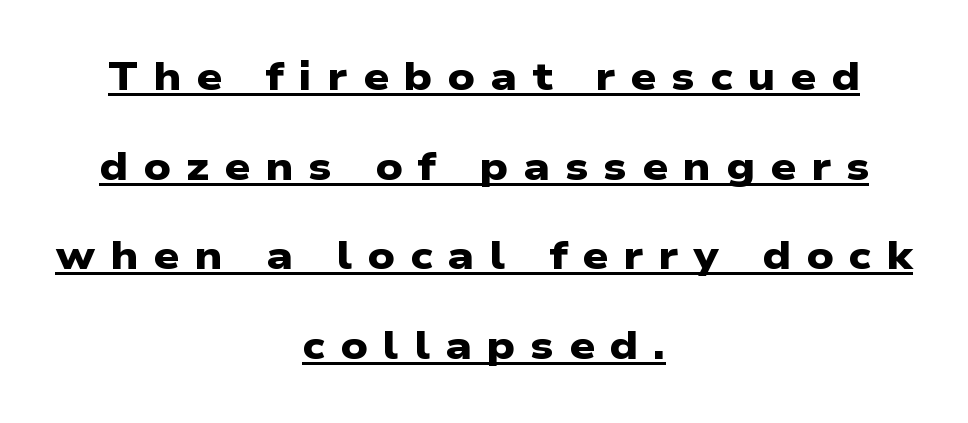
{"serif": "no", "bold": "yes", "weight": "heavy", "width": "wide", "stroke_contrast": "low", "x_height": "medium", "monospaced": "no", "underline": "yes", "align": "center", "line_spacing": "loose", "line_spacing_ratio": 2.24, "letter_spacing": "wide", "letter_spacing_em": 0.38, "glyph_px": 40}
